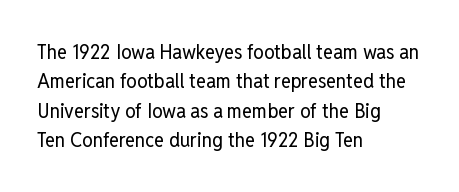
{"italic": "no", "bold": "no", "underline": "no", "align": "left", "line_spacing": "normal", "line_spacing_ratio": 1.4, "letter_spacing": "normal", "letter_spacing_em": 0.0, "glyph_px": 21}
